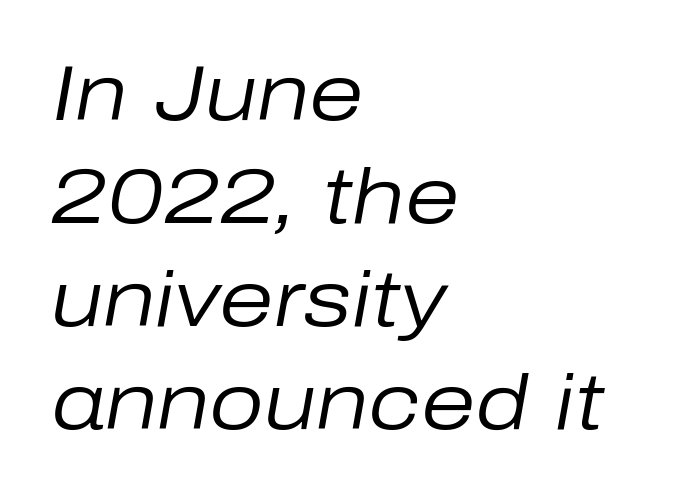
Q: Is the text bold? A: No.
Q: Is the text italic (slanted)? A: Yes, it leans right by about 10 degrees.
Q: Is the text underlined? A: No.
Q: How is the paragraph aligned? A: Left-aligned.
Q: Is the spacing between letters normal or unusually wide? A: Normal.
Q: Is the spacing between lines tight, normal or loose? A: Normal.
Q: Width (condensed, normal, or wide)? A: Normal.
Q: Stroke contrast? A: Low.
Q: x-height? A: Medium.
Q: Monospaced? A: No.
